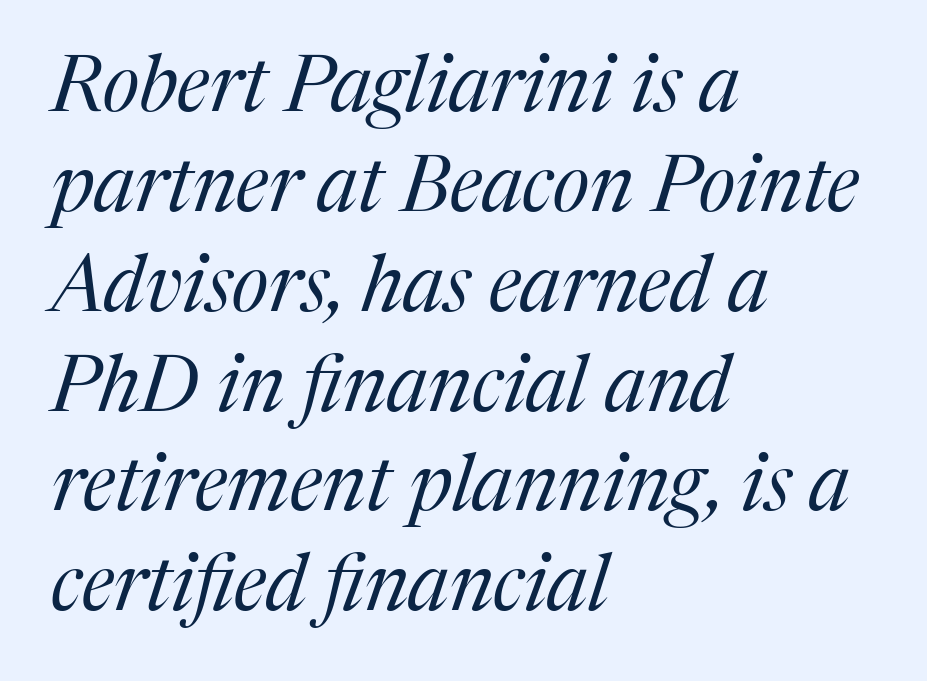
Q: Is the text bold? A: No.
Q: Is the text italic (slanted)? A: Yes, it leans right by about 17 degrees.
Q: Is the typeface a serif or a sans-serif typeface? A: Serif.
Q: Is the text underlined? A: No.
Q: How is the paragraph aligned? A: Left-aligned.
Q: Is the spacing between letters normal or unusually wide? A: Normal.
Q: Is the spacing between lines tight, normal or loose? A: Normal.
Q: Width (condensed, normal, or wide)? A: Normal.
Q: Stroke contrast? A: Medium.
Q: x-height? A: Medium.
Q: Monospaced? A: No.
